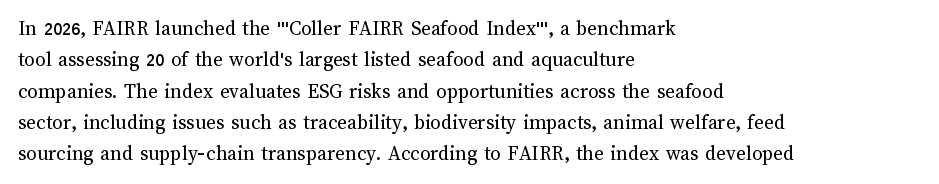
The image shows 21 px text type, upright; set left-aligned, normal line spacing (1.49x), normal letter spacing, not underlined.
